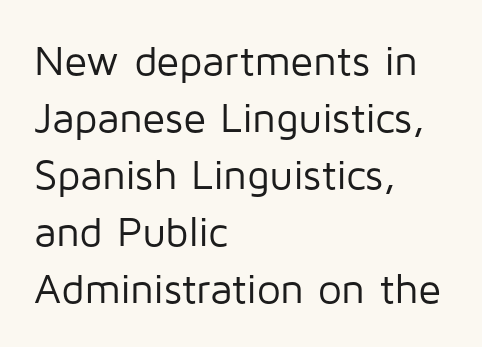
The image shows 42 px regular-weight sans-serif type, upright; set left-aligned, normal line spacing (1.36x), normal letter spacing, not underlined; low stroke contrast and a medium x-height.
